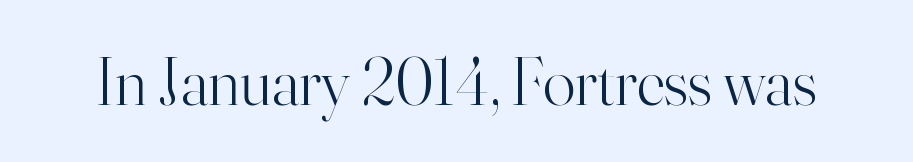
The letters advance in unequal steps, a hallmark of proportional type. This is not heavy type; no bold has been used. Honestly, the letter spacing is just normal — you wouldn't notice it. Examine the stroke ends and you'll spot serifs. A bare baseline throughout the passage. Italic: no, the glyphs are upright roman.
